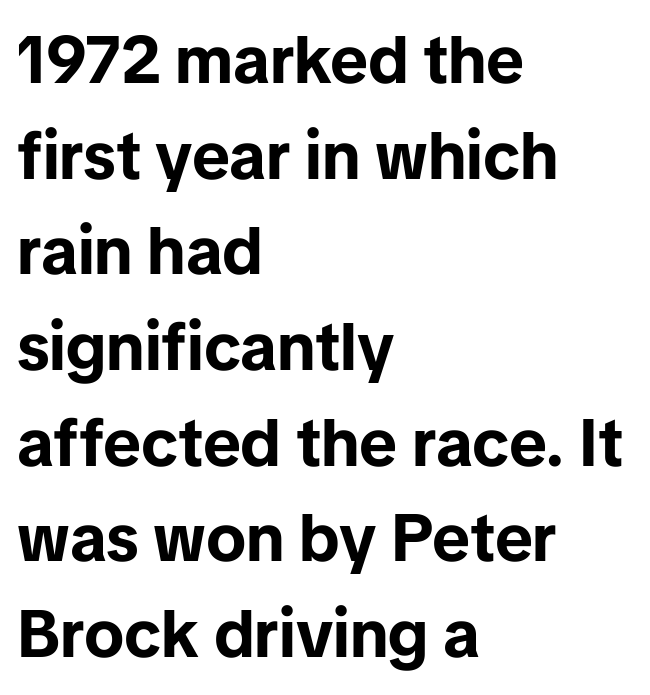
Q: Is the text bold? A: Yes.
Q: Is the text italic (slanted)? A: No, it is upright.
Q: Is the typeface a serif or a sans-serif typeface? A: Sans-serif.
Q: Is the text underlined? A: No.
Q: How is the paragraph aligned? A: Left-aligned.
Q: Is the spacing between letters normal or unusually wide? A: Normal.
Q: Is the spacing between lines tight, normal or loose? A: Normal.
Q: Width (condensed, normal, or wide)? A: Normal.
Q: Stroke contrast? A: Low.
Q: x-height? A: Medium.
Q: Monospaced? A: No.
